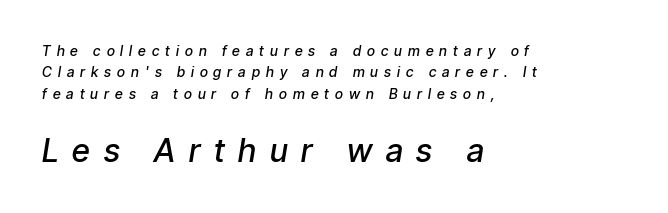
Q: Is the text bold? A: Semi-bold.
Q: Is the text italic (slanted)? A: Yes, it leans right by about 9 degrees.
Q: Is the text underlined? A: No.
Q: How is the paragraph aligned? A: Left-aligned.
Q: Is the spacing between letters normal or unusually wide? A: Unusually wide.
Q: Is the spacing between lines tight, normal or loose? A: Normal.
Q: Which block of text is set in a larger size, the first (top) or the second (bottom)? A: The second (bottom) one.
Q: Width (condensed, normal, or wide)? A: Condensed.
Q: Stroke contrast? A: Low.
Q: x-height? A: Medium.
Q: Monospaced? A: No.
